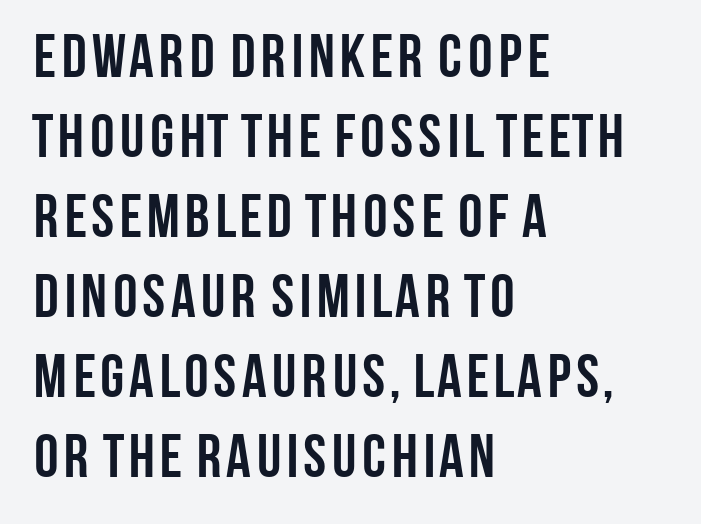
Each letter keeps its own natural width here, so spacing adapts to shape. Caption: standard tracking, unaltered. In terms of leading, this rendering sits right in the middle. I'd call this a sans setting — the letters go barefoot. Vertical strokes here are truly vertical. Every letter is thick-stroked: bold, no question.
